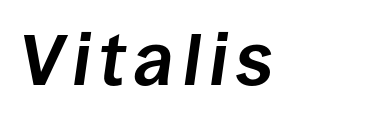
The space beneath each line is pristine and unruled. Slant detected: the letters are inclined. Weight: bold. You could not count columns in this text — the font is proportionally spaced.
